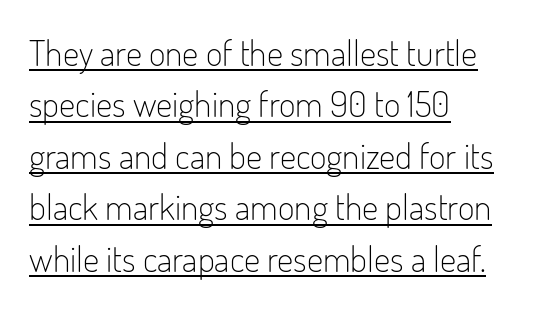
Q: Is the text bold? A: No.
Q: Is the text italic (slanted)? A: No, it is upright.
Q: Is the typeface a serif or a sans-serif typeface? A: Sans-serif.
Q: Is the text underlined? A: Yes.
Q: How is the paragraph aligned? A: Left-aligned.
Q: Is the spacing between letters normal or unusually wide? A: Normal.
Q: Is the spacing between lines tight, normal or loose? A: Normal.
Q: Width (condensed, normal, or wide)? A: Condensed.
Q: Stroke contrast? A: Low.
Q: x-height? A: Small.
Q: Monospaced? A: No.
